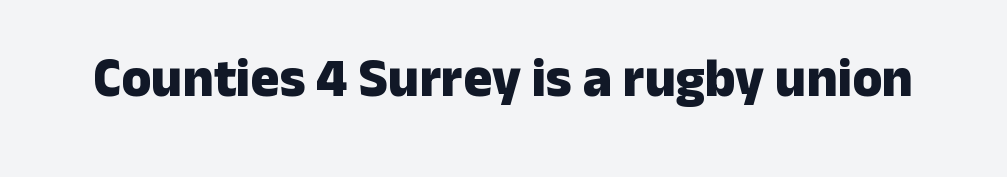
Grotesque or geometric, the face here clearly has no serifs. Observe the ordinary spacing: letters are neighbours, not strangers. Does the lettering tilt? It doesn't — this is upright. A dark, heavy texture on the line: the type is bold. Here the designer chose a conventional face with non-uniform glyph widths.
